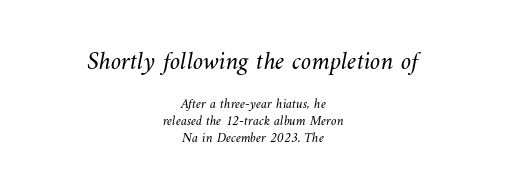
{"bold": "no", "underline": "no", "align": "center", "line_spacing_ratio": 1.22, "letter_spacing": "normal", "letter_spacing_em": 0.0, "larger_block": "first", "size_ratio": 1.86, "glyph_px": 26}
